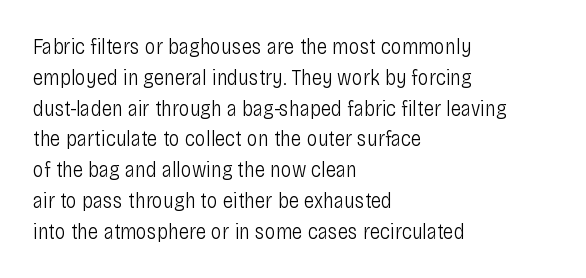
Summary of vertical rhythm: regular, with standard interline spacing. Short note: letters normally spaced. The font's upright variant was chosen for this text. Casual observation: everything's shoved over to the left.
